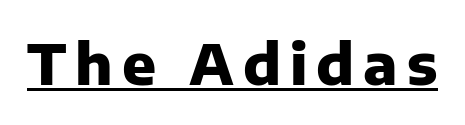
The image shows 56 px heavy sans-serif type, upright; set underlined; low stroke contrast and a medium x-height.
